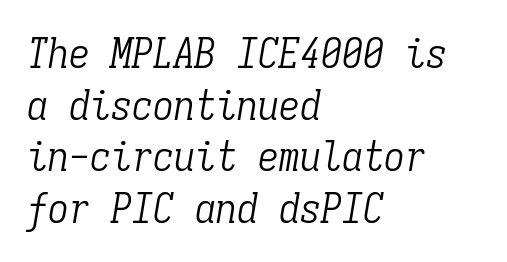
{"serif": "yes", "italic": "yes", "lean": "right", "slant_degrees": 9, "bold": "no", "weight": "light", "width": "condensed", "stroke_contrast": "low", "x_height": "medium", "monospaced": "yes", "underline": "no", "align": "left", "line_spacing_ratio": 1.23, "letter_spacing": "normal", "letter_spacing_em": 0.0, "glyph_px": 42}
